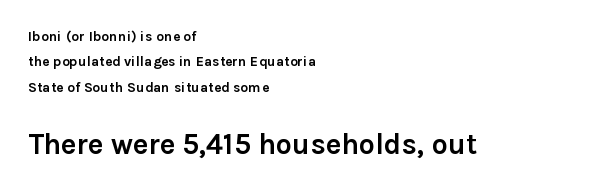
The image shows 29 px semibold sans-serif type, upright; set left-aligned, line spacing 1.81x, normal letter spacing, not underlined; the second (bottom) block is 2.07x larger; a medium x-height.
